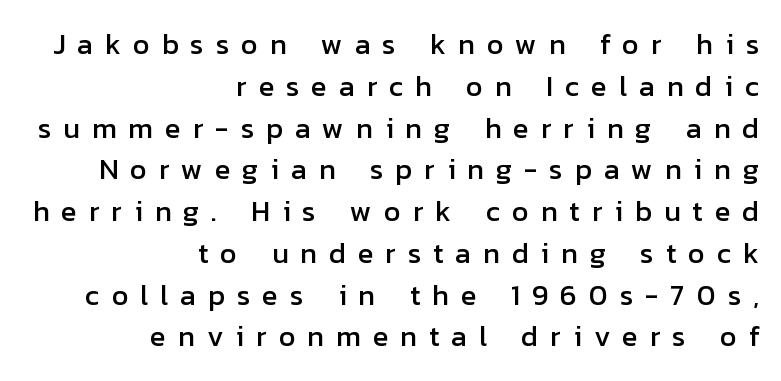
The letters carry no serifs — their stems end cleanly without finishing strokes. The area under the type is left untouched. Spacing verdict: proportional, widths tailored to each character. Observe the wide spacing: letters keep a clear distance from each other. The letters stand straight up with perfectly vertical stems.
